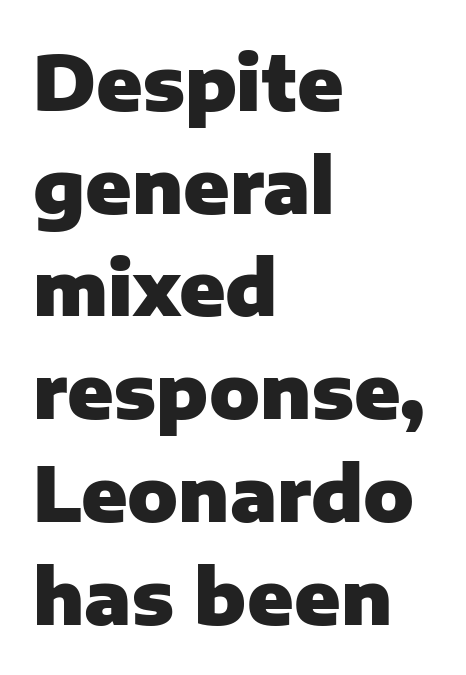
Q: Is the text bold? A: Yes.
Q: Is the text italic (slanted)? A: No, it is upright.
Q: Is the typeface a serif or a sans-serif typeface? A: Sans-serif.
Q: Is the text underlined? A: No.
Q: How is the paragraph aligned? A: Left-aligned.
Q: Is the spacing between letters normal or unusually wide? A: Normal.
Q: Is the spacing between lines tight, normal or loose? A: Normal.
Q: Width (condensed, normal, or wide)? A: Normal.
Q: Stroke contrast? A: Low.
Q: x-height? A: Medium.
Q: Monospaced? A: No.
